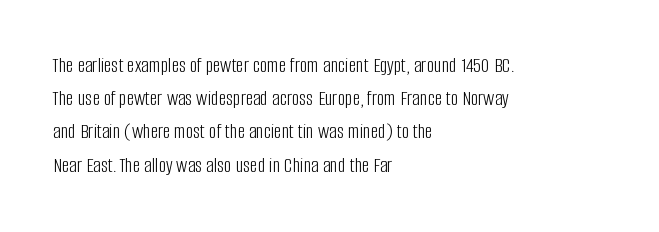
{"italic": "no", "bold": "no", "underline": "no", "align": "left", "line_spacing": "normal", "line_spacing_ratio": 1.58, "letter_spacing": "normal", "letter_spacing_em": 0.0, "glyph_px": 21}
